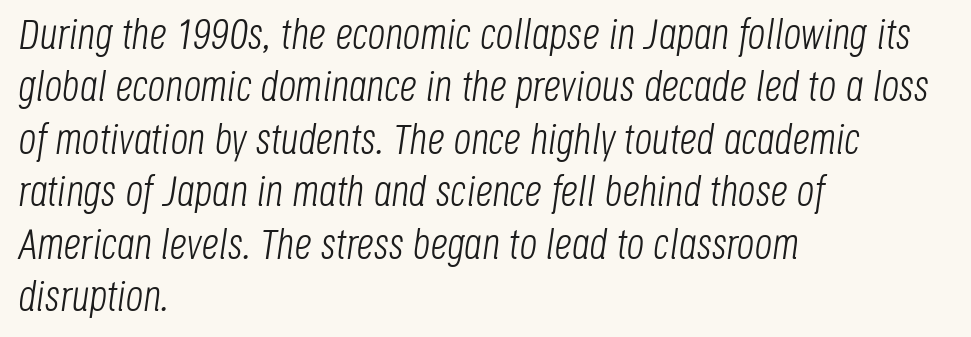
Q: Is the text bold? A: No.
Q: Is the text italic (slanted)? A: Yes, it leans right by about 8 degrees.
Q: Is the text underlined? A: No.
Q: How is the paragraph aligned? A: Left-aligned.
Q: Is the spacing between letters normal or unusually wide? A: Normal.
Q: Width (condensed, normal, or wide)? A: Condensed.
Q: Stroke contrast? A: Low.
Q: x-height? A: Large.
Q: Monospaced? A: No.
